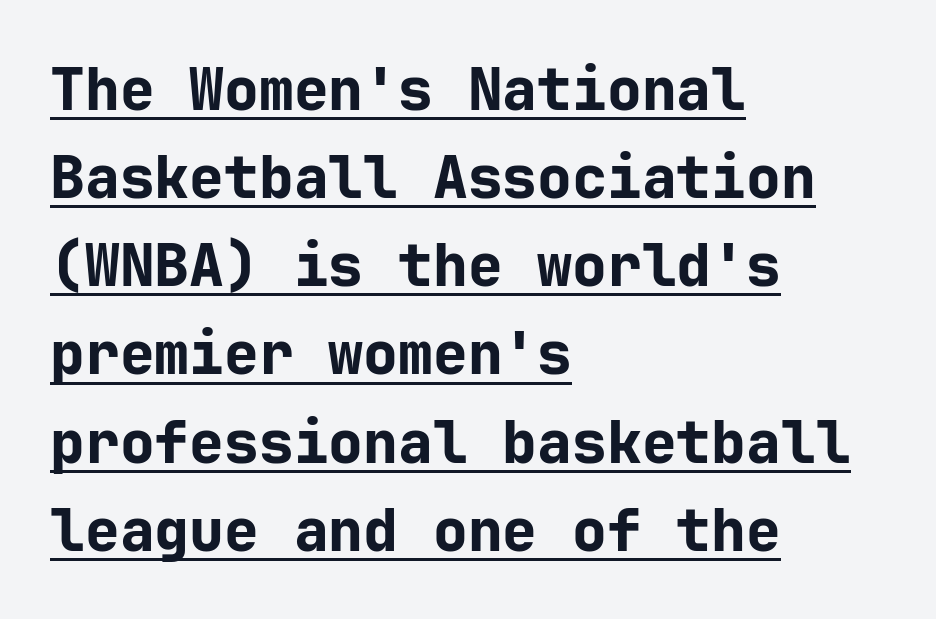
Q: Is the text bold? A: Yes.
Q: Is the text italic (slanted)? A: No, it is upright.
Q: Is the typeface a serif or a sans-serif typeface? A: Sans-serif.
Q: Is the text underlined? A: Yes.
Q: How is the paragraph aligned? A: Left-aligned.
Q: Is the spacing between letters normal or unusually wide? A: Normal.
Q: Is the spacing between lines tight, normal or loose? A: Normal.
Q: Width (condensed, normal, or wide)? A: Normal.
Q: Stroke contrast? A: Low.
Q: x-height? A: Medium.
